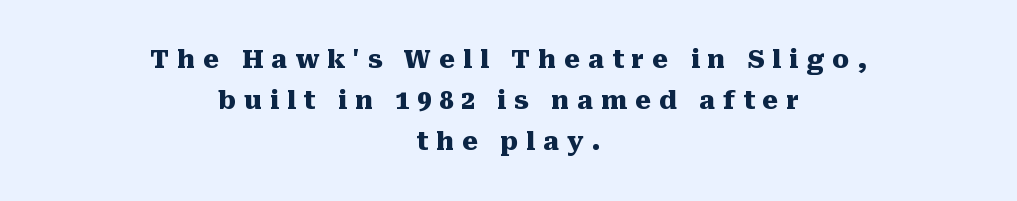
The image shows 25 px bold type, upright; set centered, normal line spacing (1.64x), unusually wide letter spacing (+0.32 em), not underlined.
